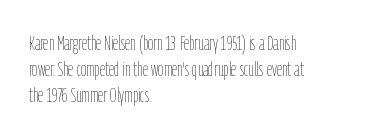
{"italic": "no", "bold": "no", "underline": "no", "align": "left", "line_spacing_ratio": 1.24, "letter_spacing": "normal", "letter_spacing_em": 0.0, "glyph_px": 21}
